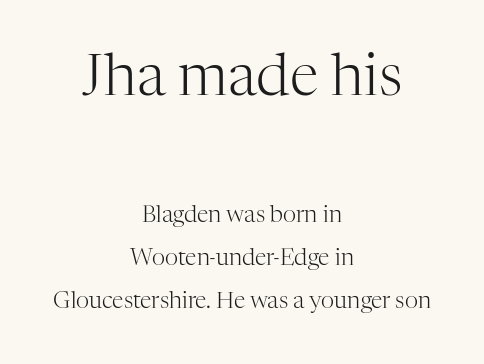
{"serif": "yes", "italic": "no", "bold": "no", "weight": "light", "width": "normal", "stroke_contrast": "high", "x_height": "medium", "monospaced": "no", "underline": "no", "align": "center", "line_spacing_ratio": 1.86, "letter_spacing": "normal", "letter_spacing_em": 0.0, "larger_block": "first", "size_ratio": 2.52, "glyph_px": 58}
